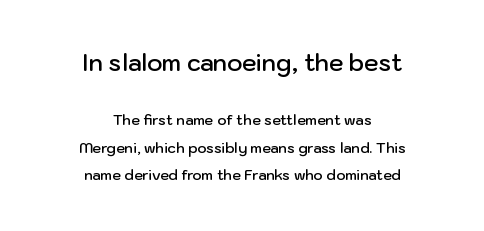
Q: Is the text bold? A: Semi-bold.
Q: Is the text italic (slanted)? A: No, it is upright.
Q: Is the text underlined? A: No.
Q: How is the paragraph aligned? A: Centered.
Q: Is the spacing between letters normal or unusually wide? A: Normal.
Q: Is the spacing between lines tight, normal or loose? A: Loose.
Q: Which block of text is set in a larger size, the first (top) or the second (bottom)? A: The first (top) one.
